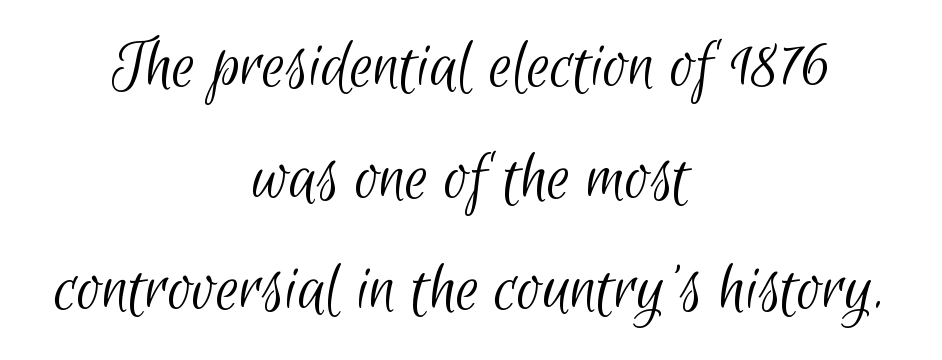
The image shows 74 px light, condensed sans-serif type; set centered, normal line spacing (1.51x), normal letter spacing, not underlined; low stroke contrast and a small x-height.
